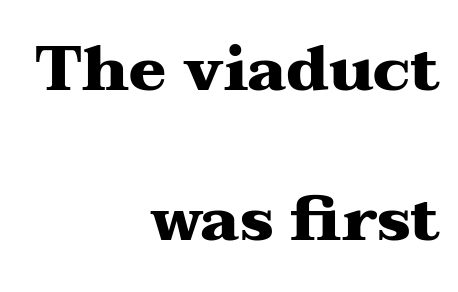
Tall strokes in this sample are plumb rather than angled. A typesetter would call this proportional, since set widths differ per character. The foot of each line stays bare and open. Students, note that the glyphs here touch the page at normal intervals. The rag falls on the left side of this text block. The type family on display is of the serif kind.
